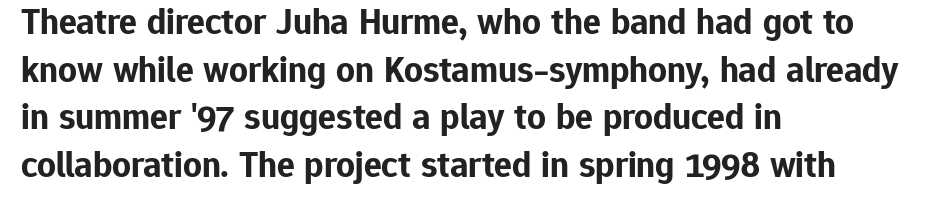
{"serif": "no", "italic": "no", "bold": "yes", "weight": "bold", "width": "normal", "stroke_contrast": "low", "x_height": "medium", "monospaced": "no", "underline": "no", "align": "left", "line_spacing": "normal", "line_spacing_ratio": 1.29, "letter_spacing": "normal", "letter_spacing_em": 0.0, "glyph_px": 37}
